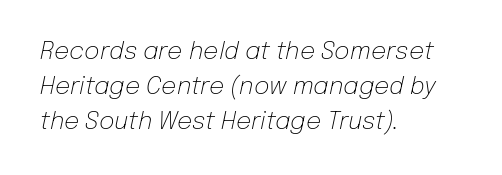
The image shows 24 px text type, italic (leaning right); set left-aligned, normal line spacing (1.45x), normal letter spacing, not underlined.
